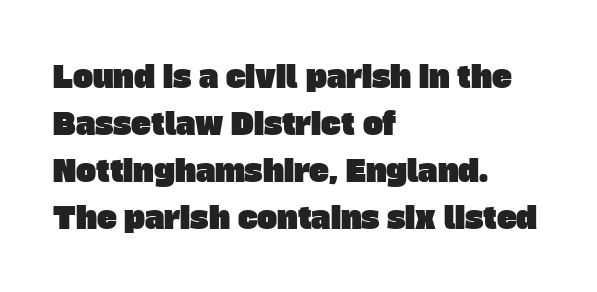
Q: Is the typeface a serif or a sans-serif typeface? A: Sans-serif.
Q: Is the text underlined? A: No.
Q: How is the paragraph aligned? A: Left-aligned.
Q: Is the spacing between letters normal or unusually wide? A: Normal.
Q: Is the spacing between lines tight, normal or loose? A: Normal.
Q: Width (condensed, normal, or wide)? A: Normal.
Q: Stroke contrast? A: Low.
Q: x-height? A: Large.
Q: Monospaced? A: No.
